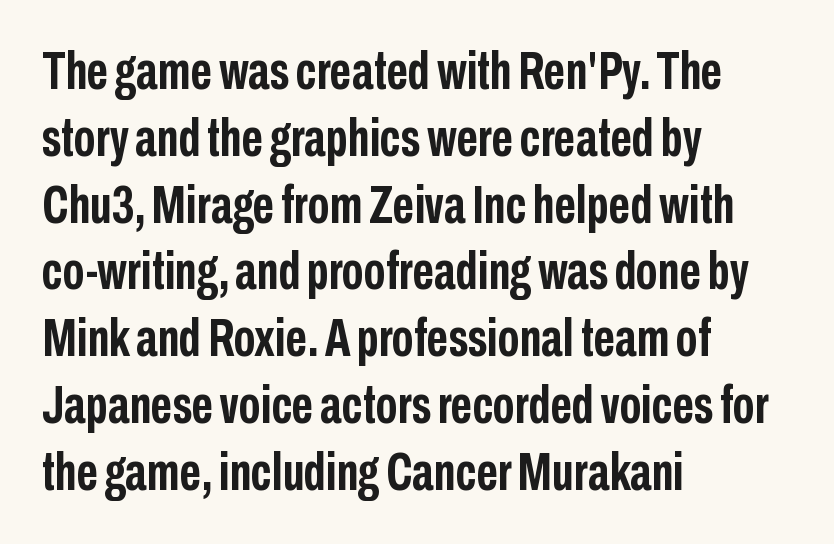
Q: Is the text bold? A: Yes.
Q: Is the text italic (slanted)? A: No, it is upright.
Q: Is the typeface a serif or a sans-serif typeface? A: Sans-serif.
Q: Is the text underlined? A: No.
Q: How is the paragraph aligned? A: Left-aligned.
Q: Is the spacing between letters normal or unusually wide? A: Normal.
Q: Is the spacing between lines tight, normal or loose? A: Normal.
Q: Width (condensed, normal, or wide)? A: Condensed.
Q: Stroke contrast? A: Low.
Q: x-height? A: Medium.
Q: Monospaced? A: No.
